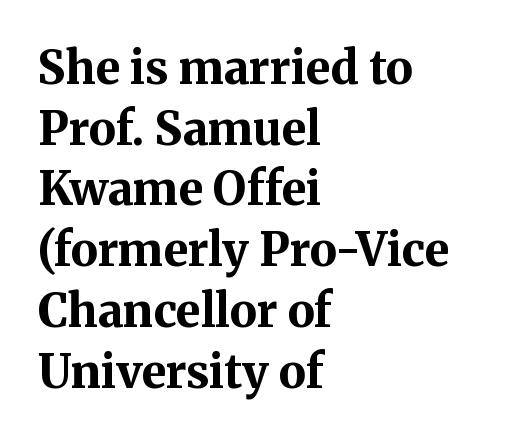
Bare-footed words on every line. Baseline-to-baseline distance is the conventional proportion of letter height. One-word summary of the alignment: left. Think of a printed novel: that variable character pitch is what you see here. Heavy-handed strokes throughout: this text is bold. It's the straight-up-and-down kind of type.
